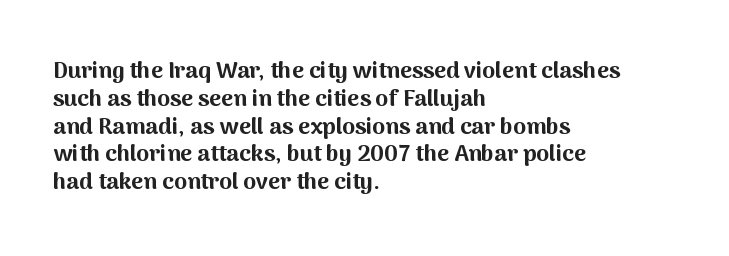
Q: Is the text bold? A: Yes.
Q: Is the text italic (slanted)? A: No, it is upright.
Q: Is the text underlined? A: No.
Q: How is the paragraph aligned? A: Left-aligned.
Q: Is the spacing between letters normal or unusually wide? A: Normal.
